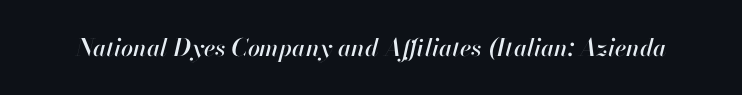
The image shows 24 px text type, italic (leaning right); set normal letter spacing, not underlined.
